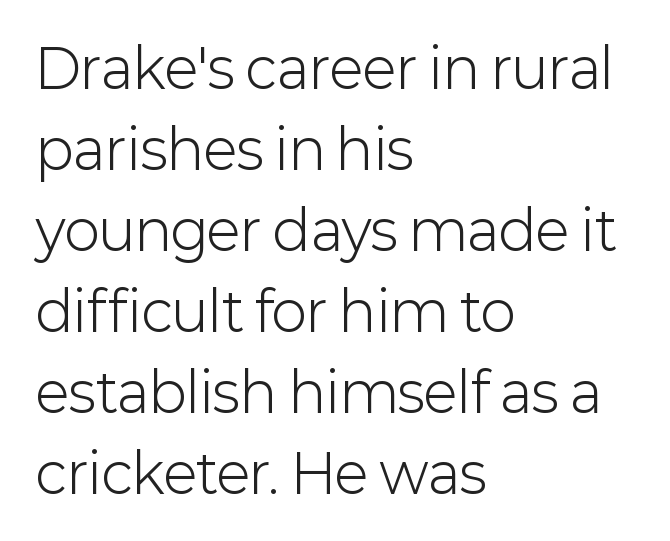
Q: Is the text bold? A: No.
Q: Is the text italic (slanted)? A: No, it is upright.
Q: Is the typeface a serif or a sans-serif typeface? A: Sans-serif.
Q: Is the text underlined? A: No.
Q: How is the paragraph aligned? A: Left-aligned.
Q: Is the spacing between letters normal or unusually wide? A: Normal.
Q: Is the spacing between lines tight, normal or loose? A: Normal.
Q: Width (condensed, normal, or wide)? A: Normal.
Q: Stroke contrast? A: Low.
Q: x-height? A: Medium.
Q: Monospaced? A: No.
